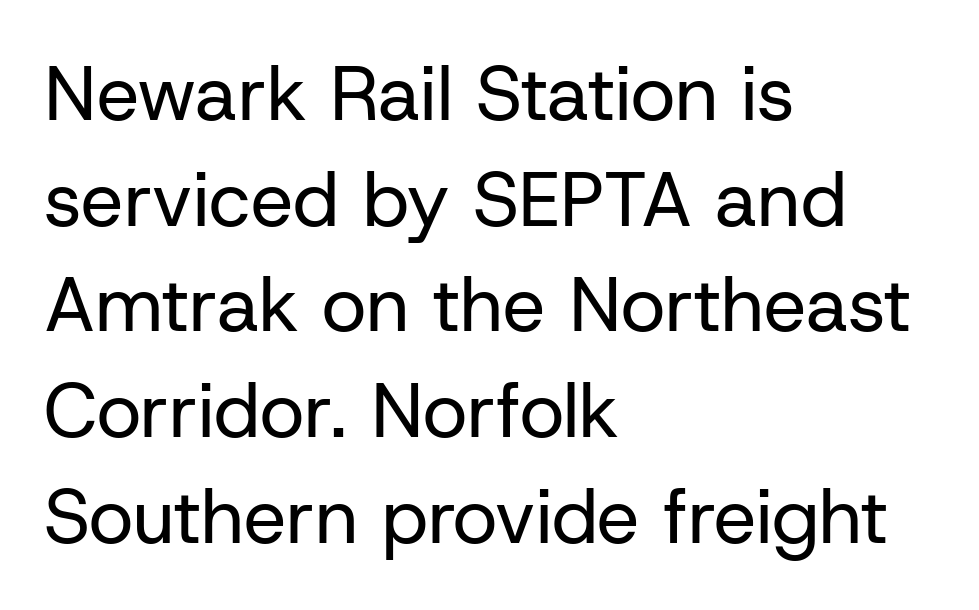
{"serif": "no", "italic": "no", "bold": "no", "weight": "regular", "width": "normal", "stroke_contrast": "low", "x_height": "medium", "monospaced": "no", "underline": "no", "align": "left", "line_spacing": "normal", "line_spacing_ratio": 1.39, "letter_spacing": "normal", "letter_spacing_em": 0.0, "glyph_px": 76}
